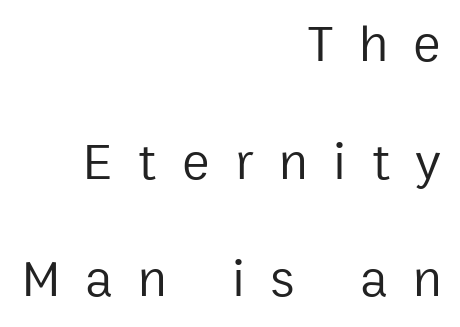
Q: Is the text bold? A: No.
Q: Is the text italic (slanted)? A: No, it is upright.
Q: Is the typeface a serif or a sans-serif typeface? A: Sans-serif.
Q: Is the text underlined? A: No.
Q: How is the paragraph aligned? A: Right-aligned.
Q: Is the spacing between letters normal or unusually wide? A: Unusually wide.
Q: Is the spacing between lines tight, normal or loose? A: Loose.
Q: Width (condensed, normal, or wide)? A: Normal.
Q: Stroke contrast? A: Low.
Q: x-height? A: Medium.
Q: Monospaced? A: No.
